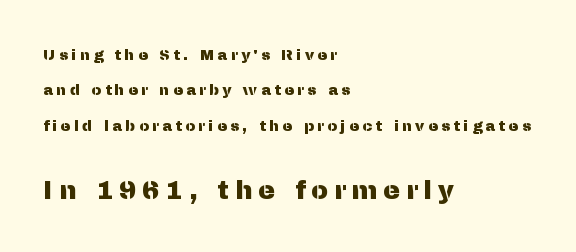
The block sitting lower on the canvas is the one with enlarged characters. When letters stand straight like this, we call the style roman or upright. Reading down the column, the eye jumps a long way to each next line. In terms of letterspacing, this is a distinctly airy, spread setting.
